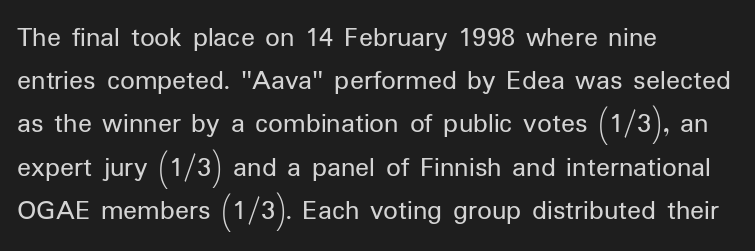
The image shows 29 px regular-weight sans-serif type, upright; set left-aligned, normal line spacing (1.49x), normal letter spacing, not underlined; low stroke contrast and a medium x-height.
